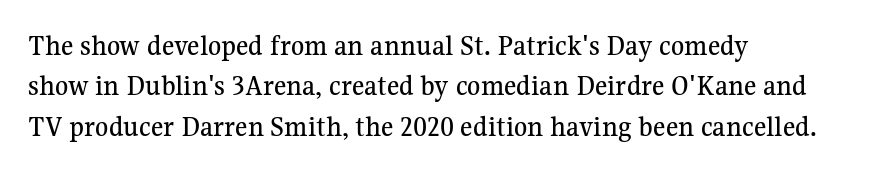
Underlining? Definitely not there. This is the regular roman posture of the typeface. The passage is arranged the way most books set body copy — flush left. Old-style or modern, the face here clearly has serifs.
